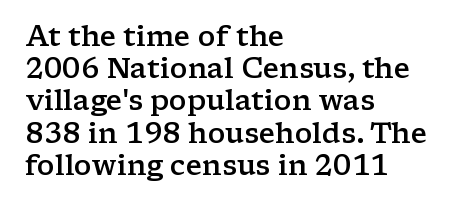
The designer went with a serif here, giving each stem small feet. The gaps between neighbouring characters are ordinary and unremarkable. All the whitespace from short lines collects on the right. The area under the type is left untouched.
